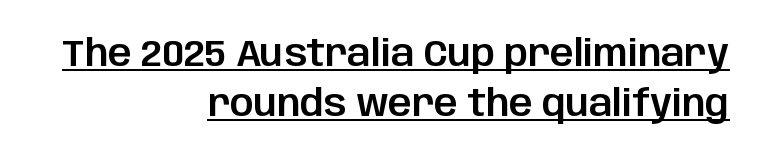
{"serif": "no", "italic": "no", "width": "normal", "stroke_contrast": "low", "x_height": "large", "monospaced": "no", "underline": "yes", "align": "right", "line_spacing": "normal", "line_spacing_ratio": 1.36, "letter_spacing": "normal", "letter_spacing_em": 0.0, "glyph_px": 37}
